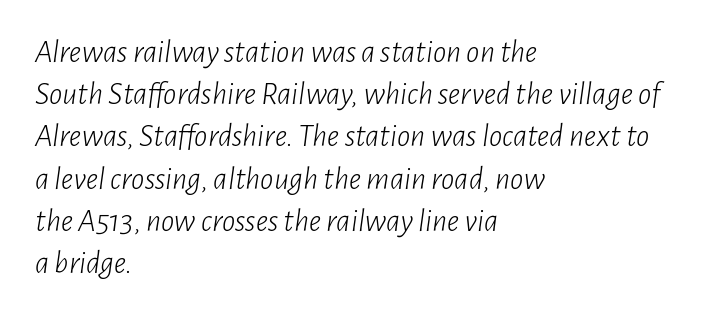
A bare baseline throughout the passage. Does the leading feel generous? No, just average. The line texture is even and compact thanks to regular tracking. The face used here is proportionally spaced, like ordinary book or web type.
